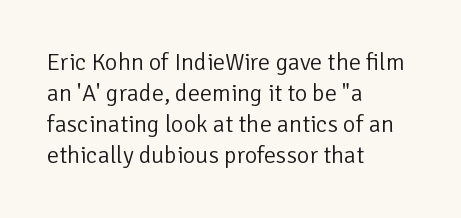
Q: Is the text bold? A: No.
Q: Is the text italic (slanted)? A: No, it is upright.
Q: Is the text underlined? A: No.
Q: How is the paragraph aligned? A: Left-aligned.
Q: Is the spacing between letters normal or unusually wide? A: Normal.
Q: Is the spacing between lines tight, normal or loose? A: Normal.
